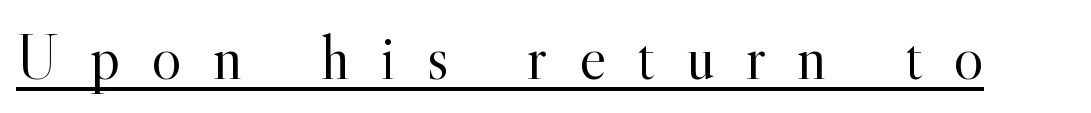
Q: Is the text bold? A: No.
Q: Is the text italic (slanted)? A: No, it is upright.
Q: Is the typeface a serif or a sans-serif typeface? A: Serif.
Q: Is the text underlined? A: Yes.
Q: Is the spacing between letters normal or unusually wide? A: Unusually wide.
Q: Width (condensed, normal, or wide)? A: Normal.
Q: x-height? A: Small.
Q: Monospaced? A: No.
